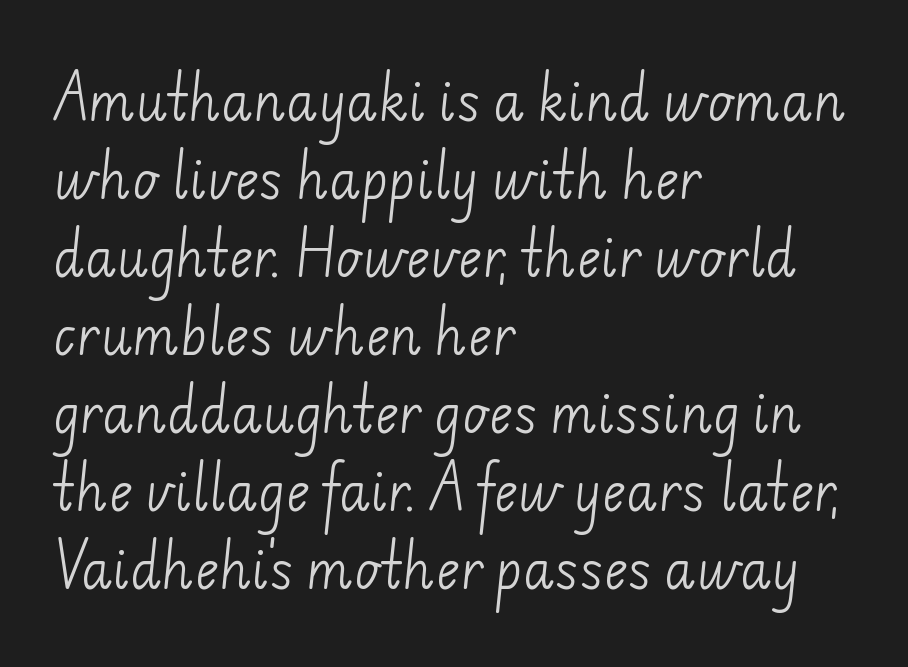
Q: Is the text bold? A: No.
Q: Is the typeface a serif or a sans-serif typeface? A: Sans-serif.
Q: Is the text underlined? A: No.
Q: How is the paragraph aligned? A: Left-aligned.
Q: Is the spacing between letters normal or unusually wide? A: Normal.
Q: Is the spacing between lines tight, normal or loose? A: Normal.
Q: Width (condensed, normal, or wide)? A: Normal.
Q: Stroke contrast? A: Low.
Q: x-height? A: Small.
Q: Monospaced? A: No.
